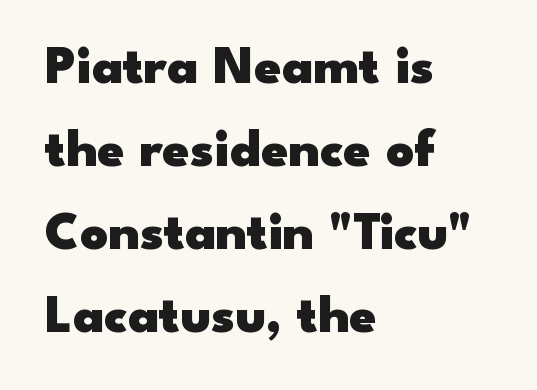
{"serif": "no", "italic": "no", "bold": "yes", "weight": "heavy", "width": "wide", "stroke_contrast": "low", "x_height": "small", "monospaced": "no", "underline": "no", "align": "left", "line_spacing": "normal", "line_spacing_ratio": 1.54, "letter_spacing": "normal", "letter_spacing_em": 0.0, "glyph_px": 54}
